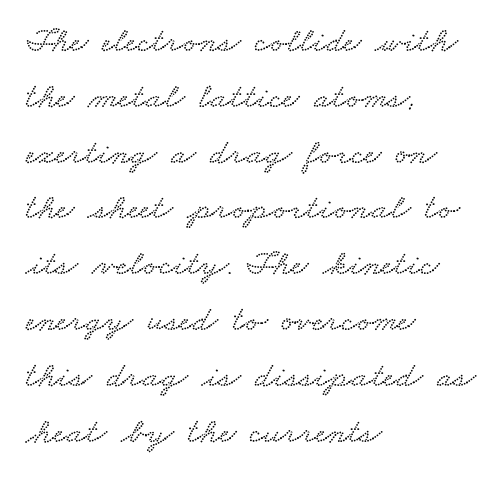
Nothing unusual about the tracking: characters are spaced as the font intends. One-word summary of the alignment: left. The words here are not underlined. The rows are spaced the way most documents space them.
